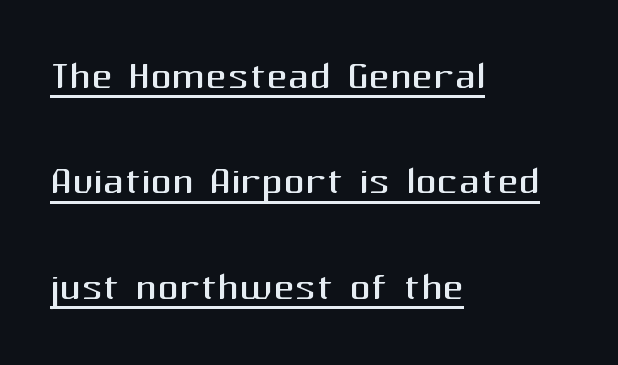
{"serif": "no", "italic": "no", "bold": "no", "weight": "regular", "width": "normal", "stroke_contrast": "medium", "x_height": "medium", "monospaced": "no", "underline": "yes", "align": "left", "line_spacing": "loose", "line_spacing_ratio": 1.99, "letter_spacing": "normal", "letter_spacing_em": 0.0, "glyph_px": 53}
